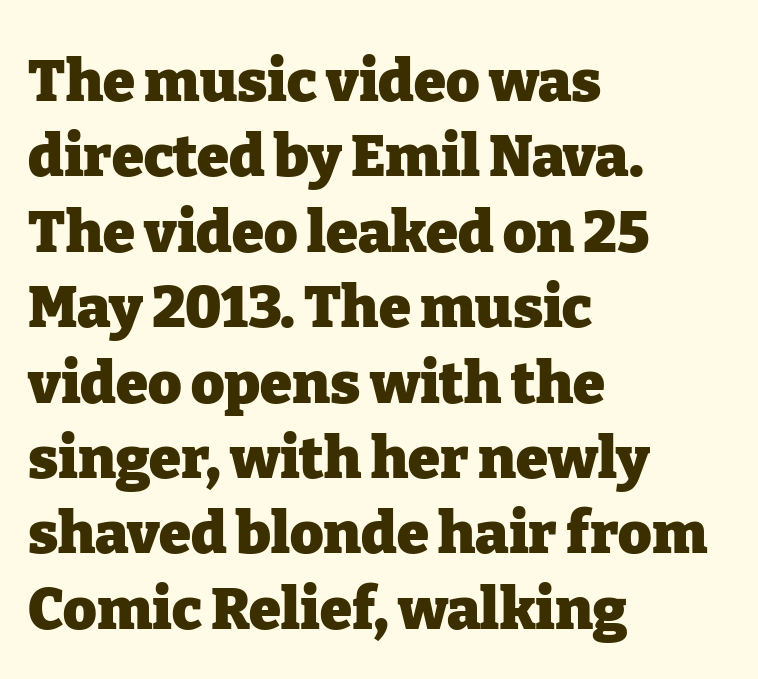
Q: Is the text bold? A: Yes.
Q: Is the text italic (slanted)? A: No, it is upright.
Q: Is the typeface a serif or a sans-serif typeface? A: Serif.
Q: Is the text underlined? A: No.
Q: How is the paragraph aligned? A: Left-aligned.
Q: Is the spacing between letters normal or unusually wide? A: Normal.
Q: Is the spacing between lines tight, normal or loose? A: Normal.
Q: Width (condensed, normal, or wide)? A: Normal.
Q: Stroke contrast? A: Low.
Q: x-height? A: Medium.
Q: Monospaced? A: No.
